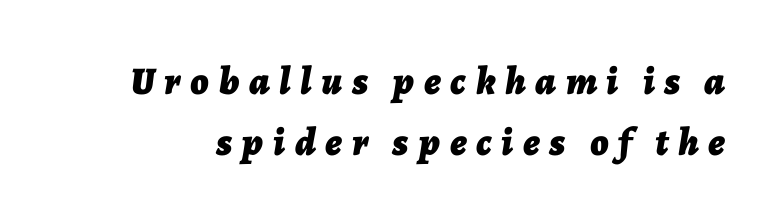
Q: Is the text bold? A: Yes.
Q: Is the text italic (slanted)? A: Yes, it leans right by about 7 degrees.
Q: Is the text underlined? A: No.
Q: Is the spacing between letters normal or unusually wide? A: Unusually wide.
Q: Is the spacing between lines tight, normal or loose? A: Normal.
Q: Width (condensed, normal, or wide)? A: Normal.
Q: Stroke contrast? A: Low.
Q: x-height? A: Medium.
Q: Monospaced? A: No.
